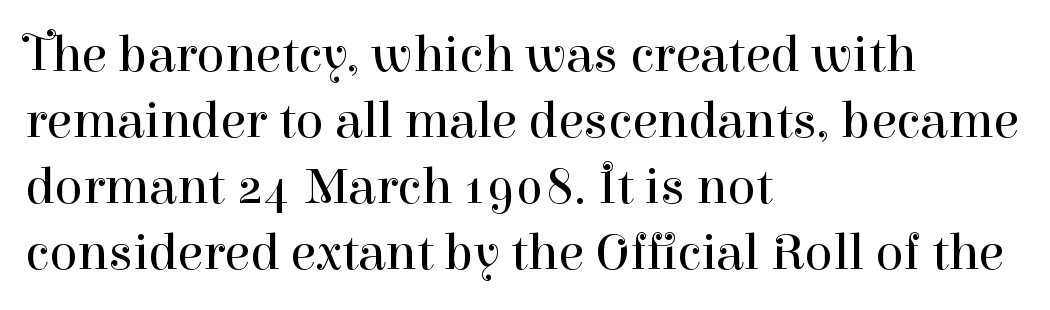
Q: Is the text bold? A: No.
Q: Is the text italic (slanted)? A: No, it is upright.
Q: Is the typeface a serif or a sans-serif typeface? A: Serif.
Q: Is the text underlined? A: No.
Q: How is the paragraph aligned? A: Left-aligned.
Q: Is the spacing between letters normal or unusually wide? A: Normal.
Q: Is the spacing between lines tight, normal or loose? A: Normal.
Q: Width (condensed, normal, or wide)? A: Normal.
Q: Stroke contrast? A: High.
Q: x-height? A: Medium.
Q: Monospaced? A: No.
